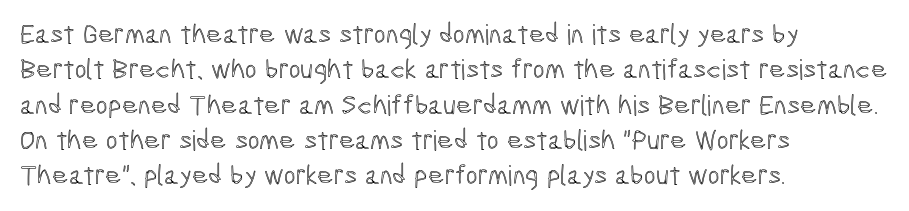
{"italic": "no", "width": "condensed", "x_height": "medium", "monospaced": "no", "underline": "no", "align": "left", "line_spacing": "normal", "line_spacing_ratio": 1.26, "letter_spacing": "normal", "letter_spacing_em": 0.0, "glyph_px": 28}
